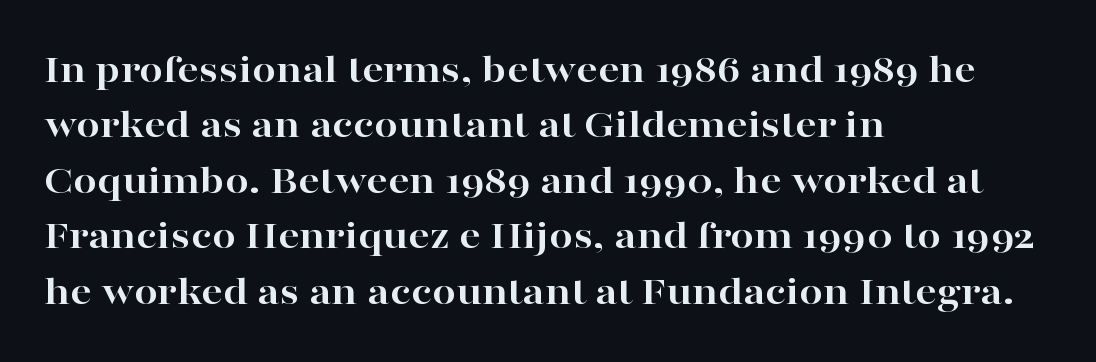
Q: Is the text bold? A: Yes.
Q: Is the text italic (slanted)? A: No, it is upright.
Q: Is the typeface a serif or a sans-serif typeface? A: Serif.
Q: Is the text underlined? A: No.
Q: How is the paragraph aligned? A: Left-aligned.
Q: Is the spacing between letters normal or unusually wide? A: Normal.
Q: Is the spacing between lines tight, normal or loose? A: Normal.
Q: Width (condensed, normal, or wide)? A: Wide.
Q: Stroke contrast? A: High.
Q: x-height? A: Medium.
Q: Monospaced? A: No.
